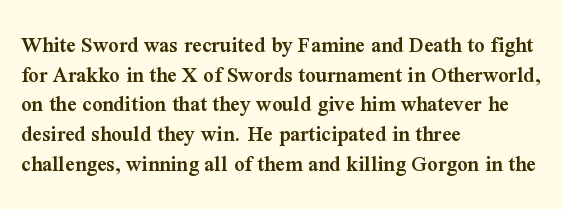
The image shows 23 px text type, upright; set left-aligned, normal line spacing (1.29x), normal letter spacing, not underlined.
